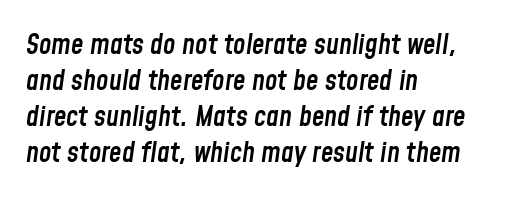
{"italic": "yes", "lean": "right", "slant_degrees": 8, "bold": "semi", "weight": "semibold", "width": "condensed", "stroke_contrast": "low", "x_height": "medium", "monospaced": "no", "underline": "no", "align": "left", "line_spacing": "normal", "line_spacing_ratio": 1.29, "letter_spacing": "normal", "letter_spacing_em": 0.0, "glyph_px": 28}
